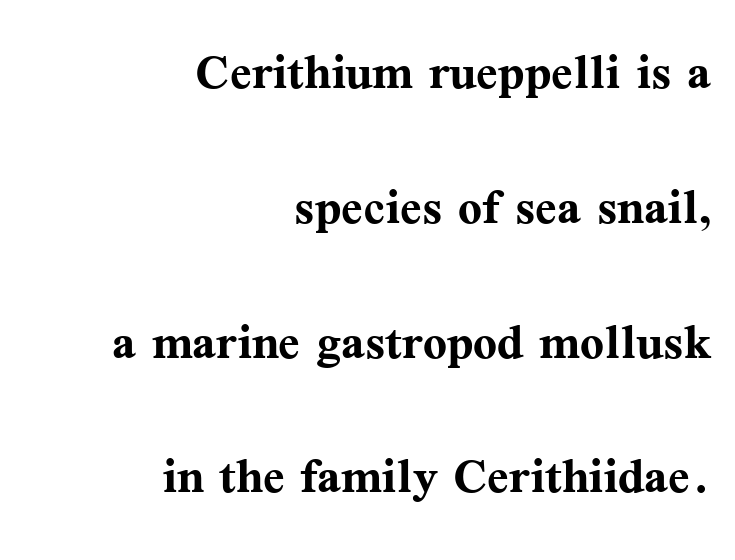
{"serif": "yes", "italic": "no", "bold": "yes", "weight": "semibold", "width": "normal", "stroke_contrast": "medium", "x_height": "medium", "monospaced": "no", "underline": "no", "align": "right", "line_spacing": "loose", "line_spacing_ratio": 2.14, "letter_spacing": "normal", "letter_spacing_em": 0.0, "glyph_px": 63}
